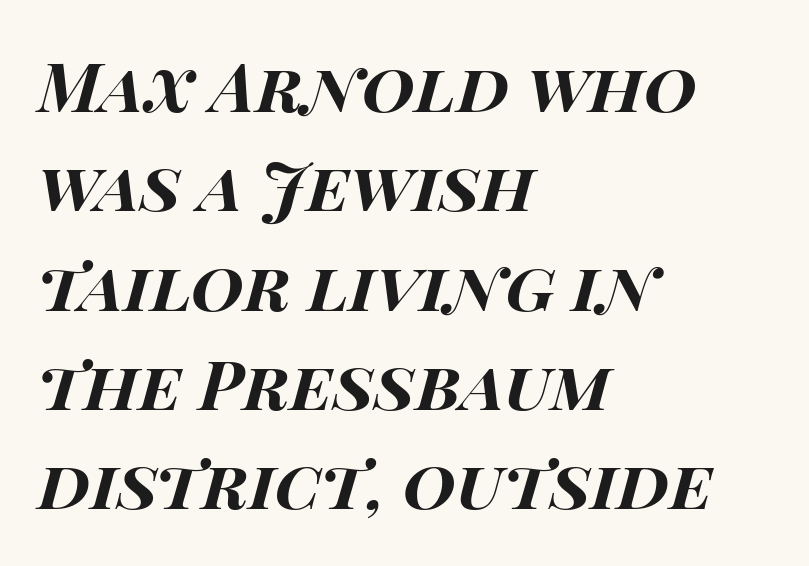
Q: Is the text bold? A: Yes.
Q: Is the text italic (slanted)? A: Yes, it leans right by about 15 degrees.
Q: Is the text underlined? A: No.
Q: How is the paragraph aligned? A: Left-aligned.
Q: Is the spacing between letters normal or unusually wide? A: Normal.
Q: Is the spacing between lines tight, normal or loose? A: Normal.
Q: Width (condensed, normal, or wide)? A: Wide.
Q: Stroke contrast? A: High.
Q: x-height? A: Large.
Q: Monospaced? A: No.
